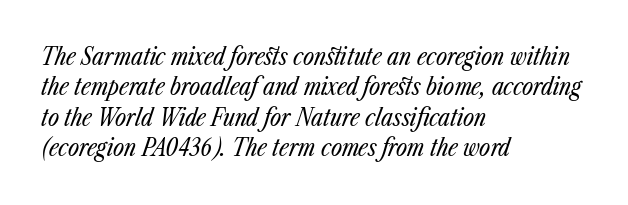
The typeface has the unassuming heft of standard copy or less. The paragraph shown leans on its left margin. Glyph-to-glyph distance matches everyday printed text. The foot of each line stays bare and open. Style check: oblique.
